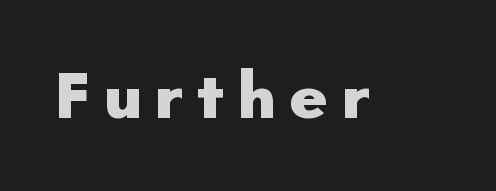
The image shows 67 px heavy sans-serif type, upright; set not underlined; low stroke contrast and a small x-height.
